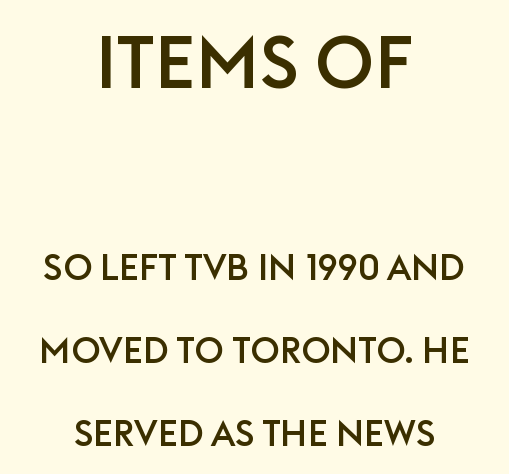
Block one is the big one; block two sits smaller underneath. The typeface chosen for these lines omits serifs. Rendered with straight, roman letterforms. Anything drawn beneath the words? Only blank space. This sample trades compactness for vertical openness between lines.
